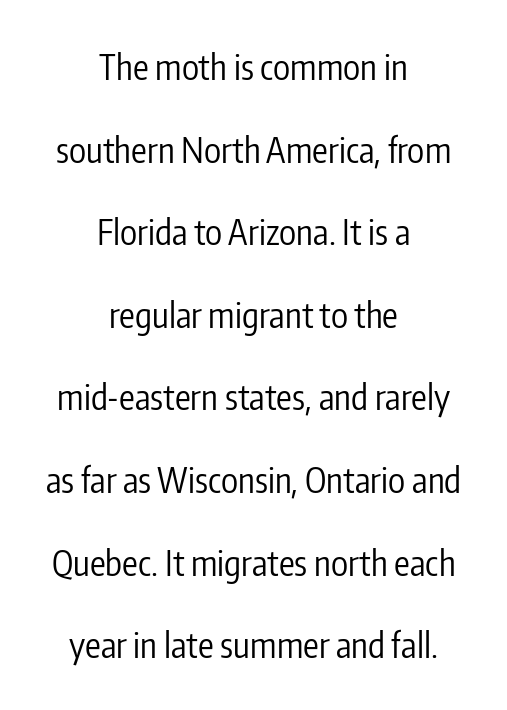
The image shows 35 px regular-weight, condensed sans-serif type, upright; set centered, loose line spacing (2.36x), normal letter spacing, not underlined; low stroke contrast and a medium x-height.
